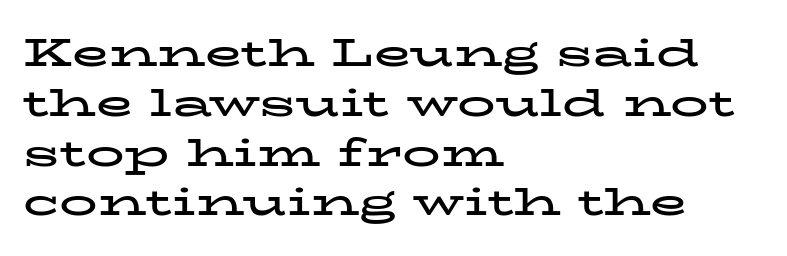
The image shows 38 px bold, wide serif type, upright; set left-aligned, normal line spacing (1.31x), normal letter spacing, not underlined; low stroke contrast and a medium x-height.
